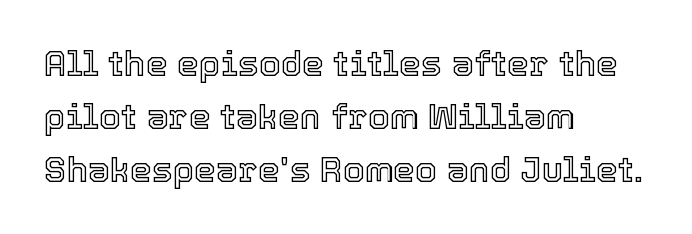
The image shows 35 px text type, upright; set left-aligned, normal line spacing (1.52x), normal letter spacing, not underlined; a medium x-height.
